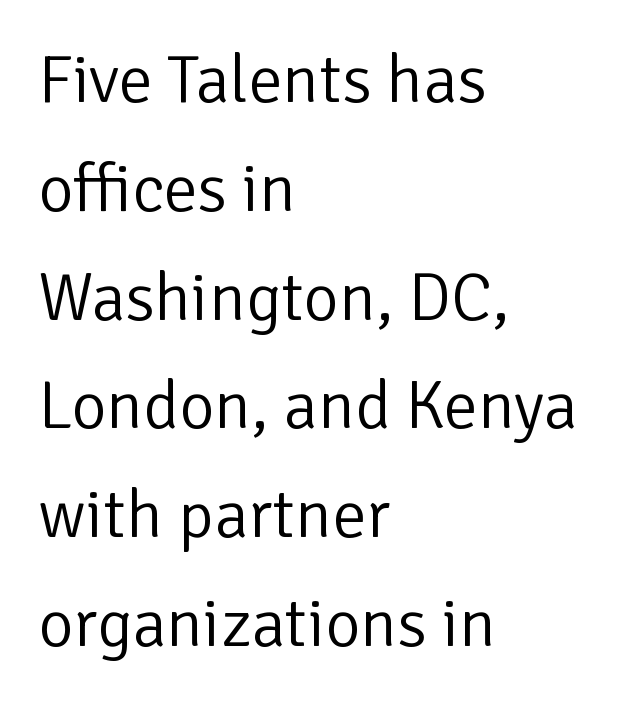
{"serif": "no", "italic": "no", "bold": "no", "weight": "light", "width": "normal", "stroke_contrast": "low", "x_height": "medium", "monospaced": "no", "underline": "no", "align": "left", "line_spacing": "normal", "line_spacing_ratio": 1.6, "letter_spacing": "normal", "letter_spacing_em": 0.0, "glyph_px": 68}
